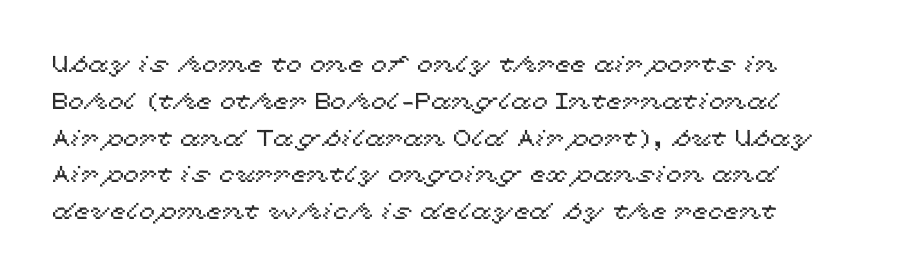
The image shows 23 px text type; set left-aligned, normal line spacing (1.6x), normal letter spacing, not underlined.
